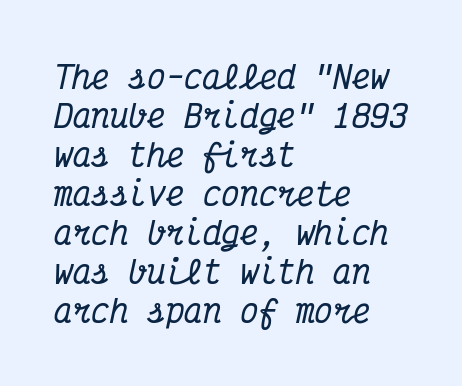
{"serif": "yes", "italic": "yes", "lean": "right", "slant_degrees": 12, "width": "condensed", "stroke_contrast": "medium", "x_height": "medium", "monospaced": "yes", "underline": "no", "align": "left", "line_spacing": "normal", "line_spacing_ratio": 1.26, "letter_spacing": "normal", "letter_spacing_em": 0.0, "glyph_px": 31}
